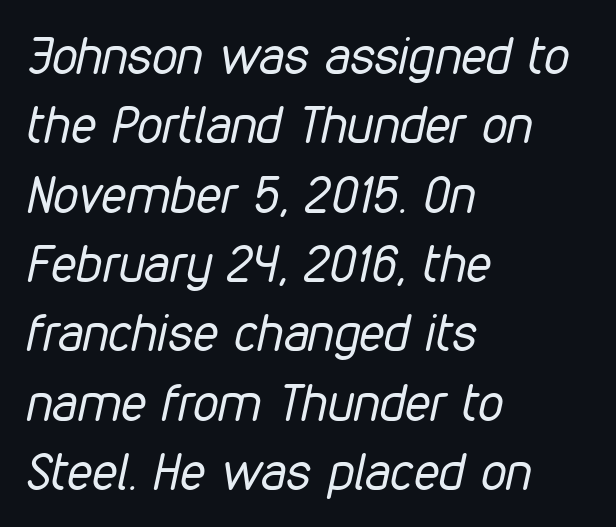
Anything drawn beneath the words? Only blank space. The gaps between neighbouring characters are ordinary and unremarkable. Think of a printed novel: that variable character pitch is what you see here. If you drew a ruler down the left edge, every line would touch it. Italic? Definitely — the glyphs are oblique. The leading is moderate, giving the passage an even texture.
